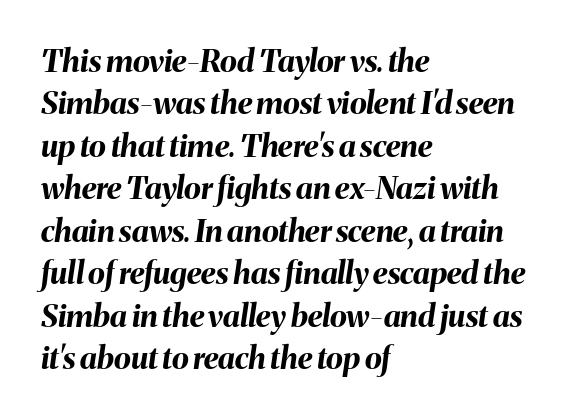
The image shows 31 px bold type, italic (leaning right); set left-aligned, normal line spacing (1.37x), normal letter spacing, not underlined; medium stroke contrast and a medium x-height.
